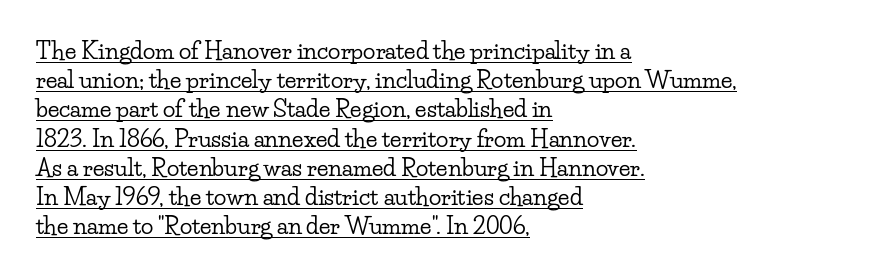
The image shows 23 px text type, upright; set left-aligned, normal line spacing (1.27x), normal letter spacing, underlined.
